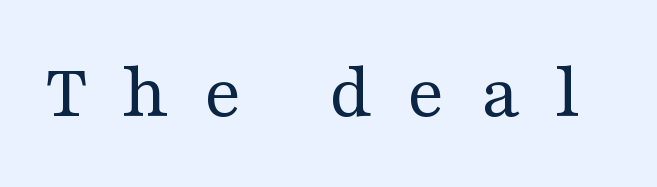
{"serif": "yes", "italic": "no", "bold": "no", "weight": "regular", "width": "wide", "stroke_contrast": "medium", "x_height": "medium", "monospaced": "no", "underline": "no", "letter_spacing": "wide", "letter_spacing_em": 0.43, "glyph_px": 80}
